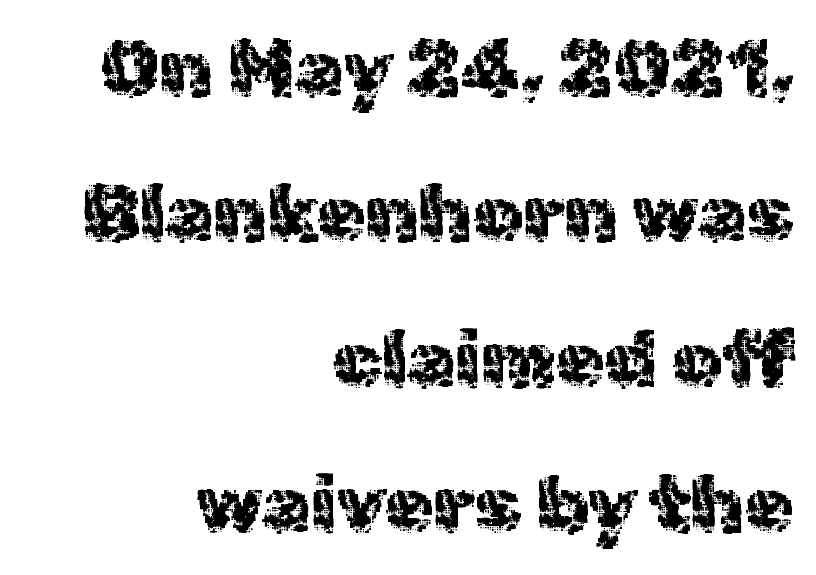
The image shows 79 px sans-serif type, upright; set right-aligned, line spacing 1.84x, normal letter spacing, not underlined; a medium x-height.
